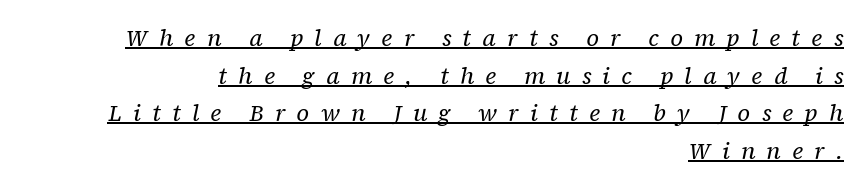
{"italic": "yes", "lean": "right", "slant_degrees": 12, "bold": "no", "underline": "yes", "align": "right", "line_spacing": "normal", "line_spacing_ratio": 1.64, "letter_spacing": "wide", "letter_spacing_em": 0.49, "glyph_px": 23}
